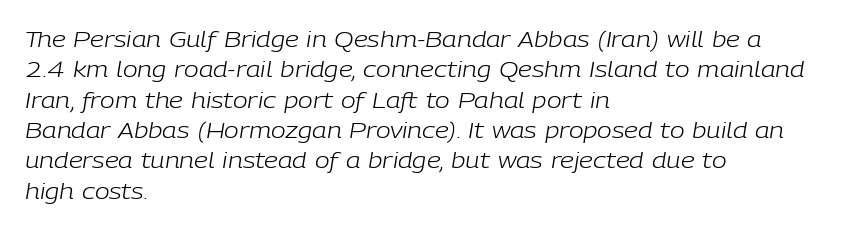
Q: Is the text bold? A: No.
Q: Is the text italic (slanted)? A: Yes, it leans right by about 9 degrees.
Q: Is the text underlined? A: No.
Q: How is the paragraph aligned? A: Left-aligned.
Q: Is the spacing between letters normal or unusually wide? A: Normal.
Q: Is the spacing between lines tight, normal or loose? A: Normal.
